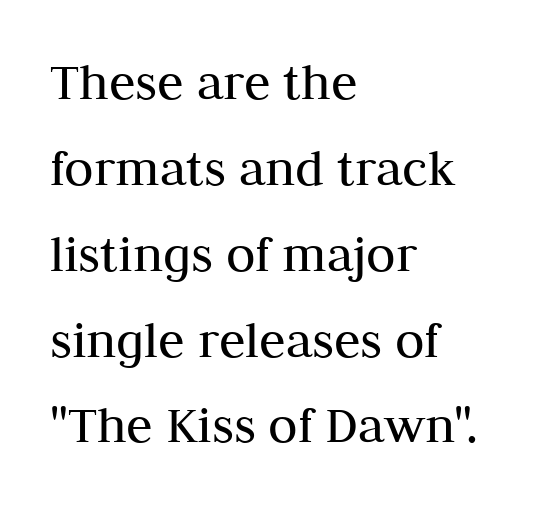
{"serif": "yes", "italic": "no", "bold": "no", "weight": "regular", "width": "normal", "stroke_contrast": "medium", "x_height": "medium", "monospaced": "no", "underline": "no", "align": "left", "line_spacing": "normal", "line_spacing_ratio": 1.59, "letter_spacing": "normal", "letter_spacing_em": 0.0, "glyph_px": 54}
